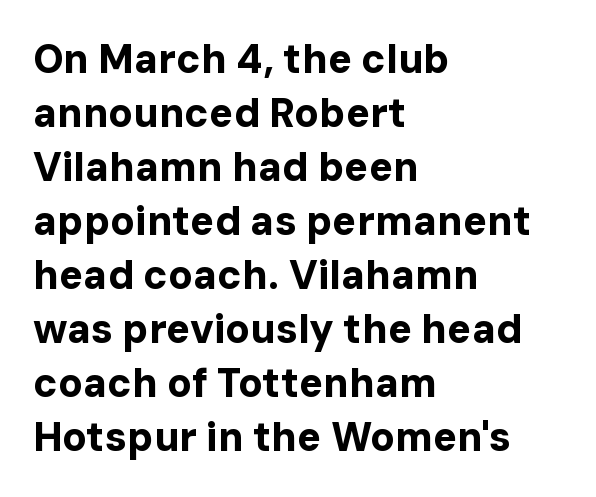
{"serif": "no", "italic": "no", "bold": "yes", "weight": "bold", "width": "normal", "stroke_contrast": "low", "x_height": "medium", "monospaced": "no", "underline": "no", "align": "left", "line_spacing": "normal", "line_spacing_ratio": 1.35, "letter_spacing": "normal", "letter_spacing_em": 0.0, "glyph_px": 40}
